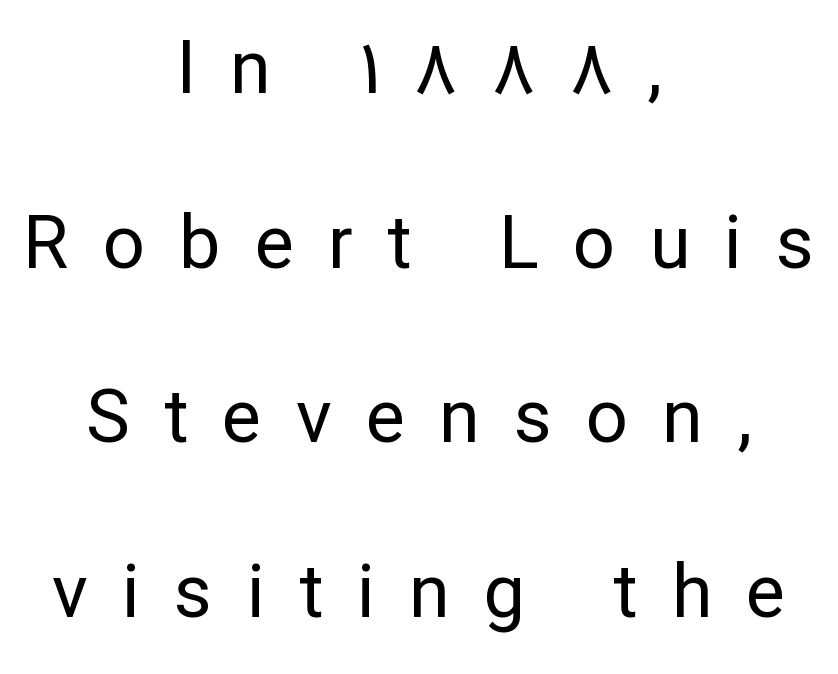
The image shows 74 px regular-weight sans-serif type, upright; set centered, loose line spacing (2.36x), unusually wide letter spacing (+0.46 em), not underlined; low stroke contrast and a medium x-height.
